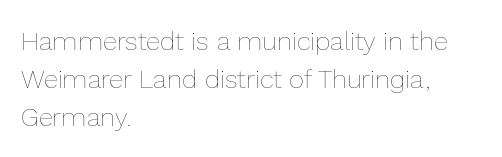
The image shows 26 px text type, upright; set left-aligned, normal line spacing (1.47x), normal letter spacing, not underlined.
